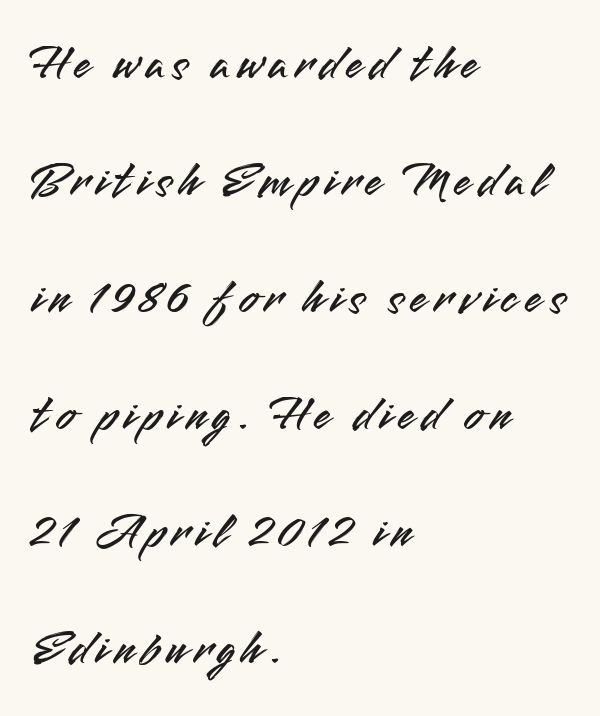
The rag falls on the right side of this text block. Each letter keeps its own natural width here, so spacing adapts to shape. Descenders hang freely into open space. Successive baselines arrive slowly, with a big drop between each.
